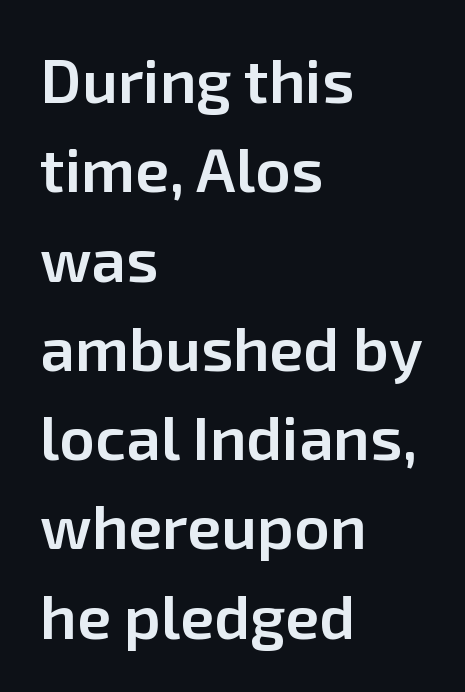
The image shows 62 px semibold sans-serif type, upright; set left-aligned, normal line spacing (1.44x), normal letter spacing, not underlined; low stroke contrast and a medium x-height.
